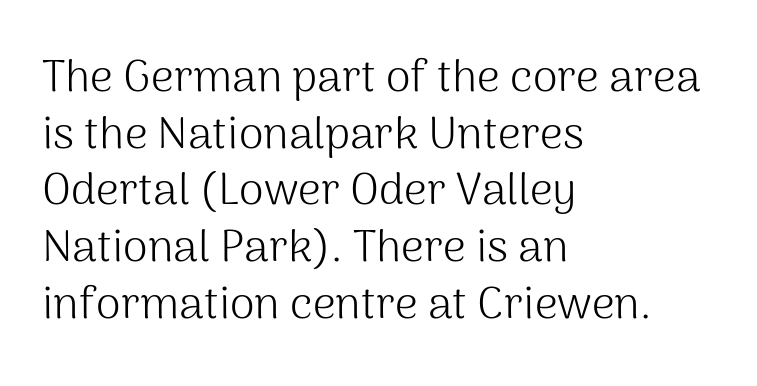
The image shows 45 px light sans-serif type, upright; set left-aligned, normal line spacing (1.26x), normal letter spacing, not underlined; medium stroke contrast and a medium x-height.
